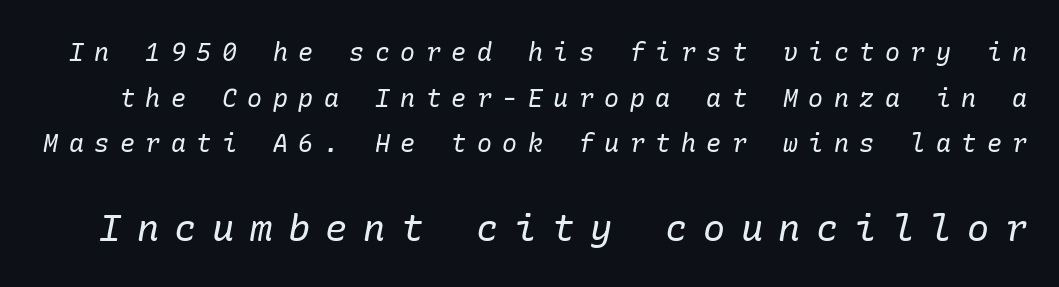
Any mark beneath the type? The region is blank. The passage shown begins with its smaller block and ends with its larger one. Stems here are at most as thick as an everyday book face. Would a proofreader flag this as italicized? Yes. Honestly, the letter spacing is so wide it's the main thing you notice.
